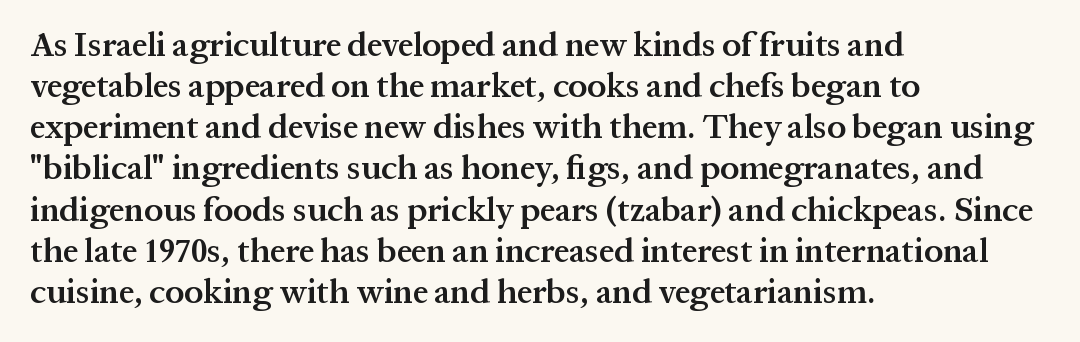
The image shows 34 px semibold serif type, upright; set left-aligned, line spacing 1.21x, normal letter spacing, not underlined; medium stroke contrast and a medium x-height.
